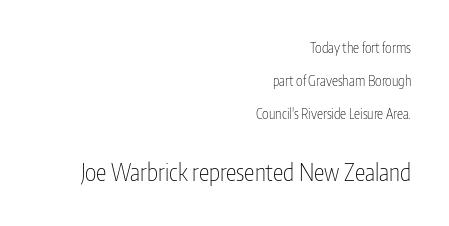
Q: Is the text bold? A: No.
Q: Is the text italic (slanted)? A: No, it is upright.
Q: Is the text underlined? A: No.
Q: How is the paragraph aligned? A: Right-aligned.
Q: Is the spacing between letters normal or unusually wide? A: Normal.
Q: Is the spacing between lines tight, normal or loose? A: Loose.
Q: Which block of text is set in a larger size, the first (top) or the second (bottom)? A: The second (bottom) one.
